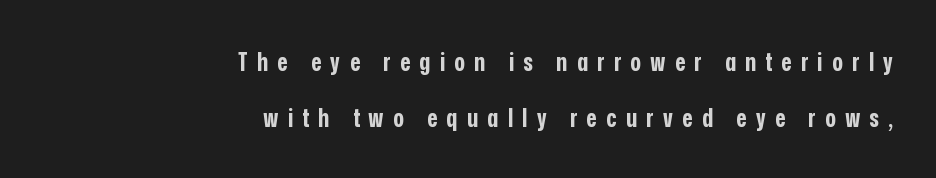
The image shows 25 px bold type, upright; set right-aligned, loose line spacing (2.24x), unusually wide letter spacing (+0.38 em), not underlined.
